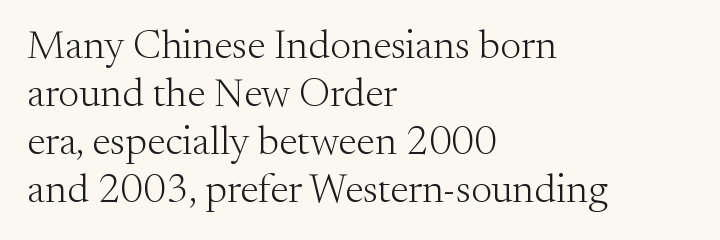
{"serif": "yes", "italic": "no", "bold": "no", "weight": "light", "width": "normal", "stroke_contrast": "medium", "x_height": "small", "monospaced": "no", "underline": "no", "align": "left", "line_spacing_ratio": 1.17, "letter_spacing": "normal", "letter_spacing_em": 0.0, "glyph_px": 41}
